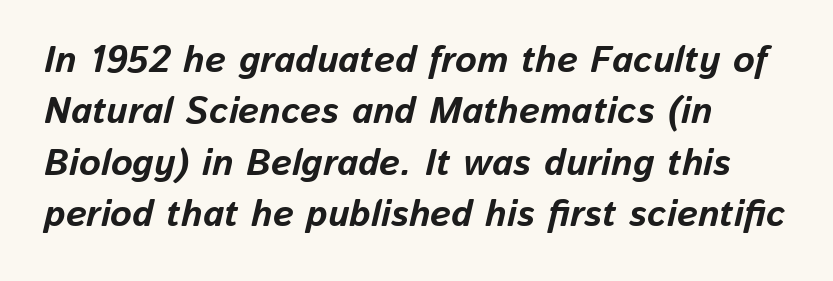
A typesetter would call this leading conventional body-copy spacing. Summary of weight: heavy, a full bold. The compositor pushed each line to the left boundary. Is this a fixed-width face? No — the glyphs have proportional, varying widths. The glyphs look as if they've been sheared to an angle. The line texture is even and compact thanks to regular tracking.
